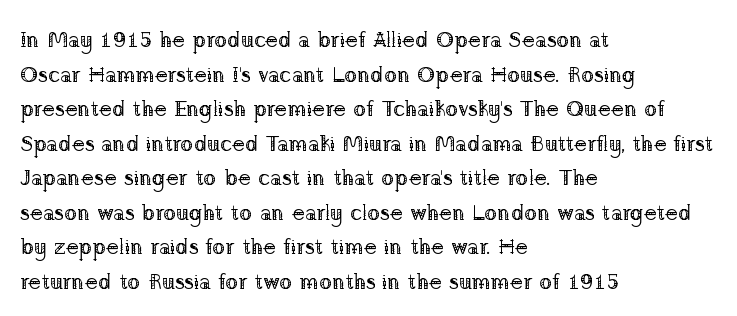
The image shows 22 px text type, upright; set left-aligned, normal line spacing (1.57x), normal letter spacing, not underlined.
